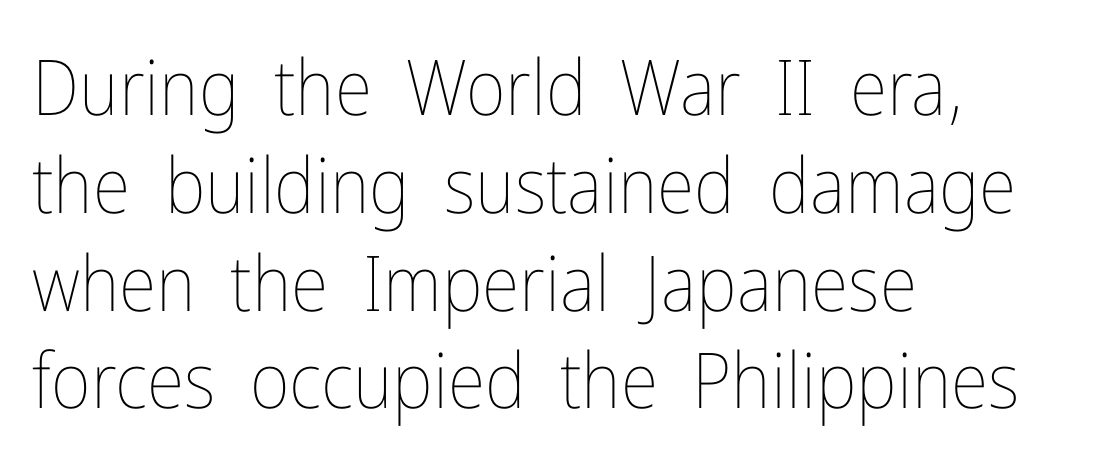
Q: Is the text bold? A: No.
Q: Is the text italic (slanted)? A: No, it is upright.
Q: Is the text underlined? A: No.
Q: How is the paragraph aligned? A: Left-aligned.
Q: Is the spacing between letters normal or unusually wide? A: Normal.
Q: Is the spacing between lines tight, normal or loose? A: Normal.
Q: Width (condensed, normal, or wide)? A: Condensed.
Q: Stroke contrast? A: Low.
Q: x-height? A: Medium.
Q: Monospaced? A: No.
